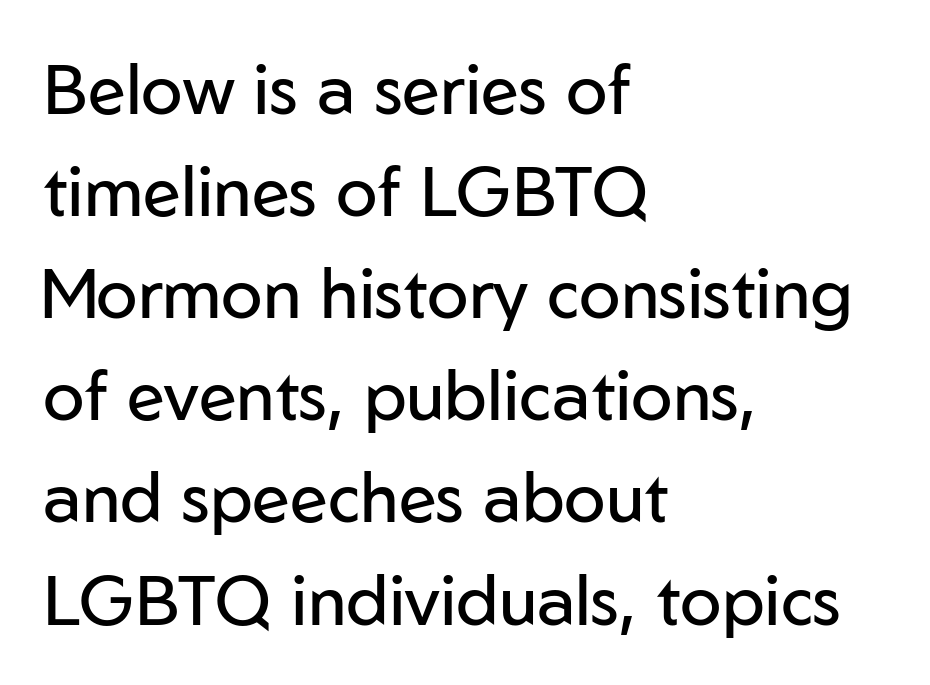
{"serif": "no", "italic": "no", "bold": "no", "weight": "regular", "width": "normal", "stroke_contrast": "low", "x_height": "medium", "monospaced": "no", "underline": "no", "align": "left", "line_spacing": "normal", "line_spacing_ratio": 1.48, "letter_spacing": "normal", "letter_spacing_em": 0.0, "glyph_px": 69}
